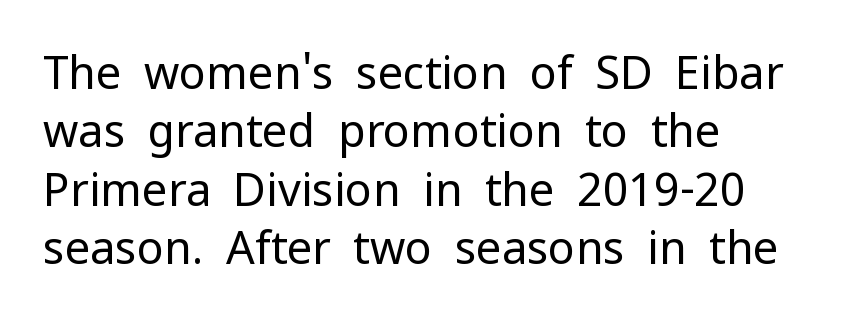
{"serif": "no", "italic": "no", "bold": "no", "weight": "regular", "width": "normal", "stroke_contrast": "low", "x_height": "medium", "monospaced": "no", "underline": "no", "align": "left", "line_spacing": "normal", "line_spacing_ratio": 1.3, "letter_spacing": "normal", "letter_spacing_em": 0.0, "glyph_px": 45}
